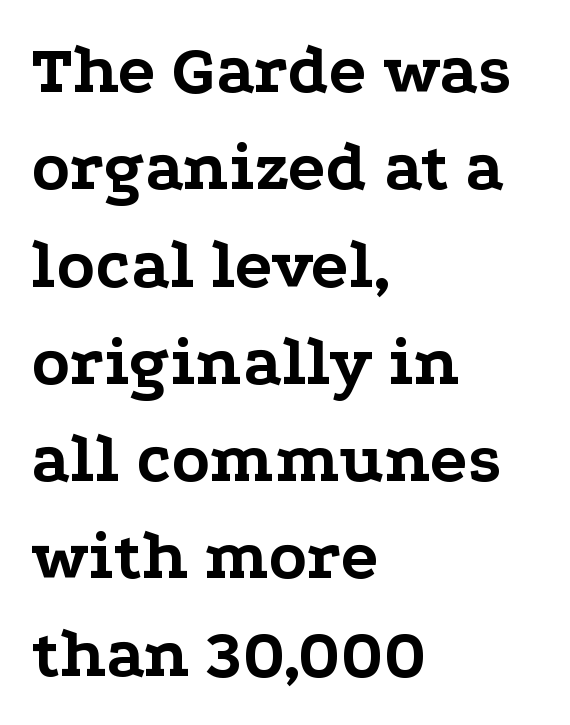
Here the designer chose a conventional face with non-uniform glyph widths. The space directly below the letters is spotless. Every letter is thick-stroked: bold, no question. What stands out about the letter spacing? Nothing — it is the standard amount.
